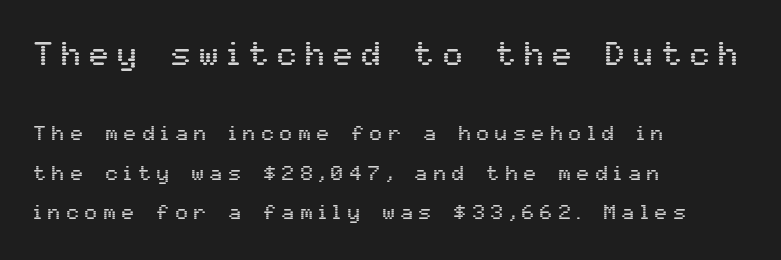
Q: Is the text italic (slanted)? A: No, it is upright.
Q: Is the typeface a serif or a sans-serif typeface? A: Sans-serif.
Q: Is the text underlined? A: No.
Q: How is the paragraph aligned? A: Left-aligned.
Q: Is the spacing between letters normal or unusually wide? A: Unusually wide.
Q: Which block of text is set in a larger size, the first (top) or the second (bottom)? A: The first (top) one.
Q: Width (condensed, normal, or wide)? A: Normal.
Q: Stroke contrast? A: Medium.
Q: x-height? A: Medium.
Q: Monospaced? A: No.
